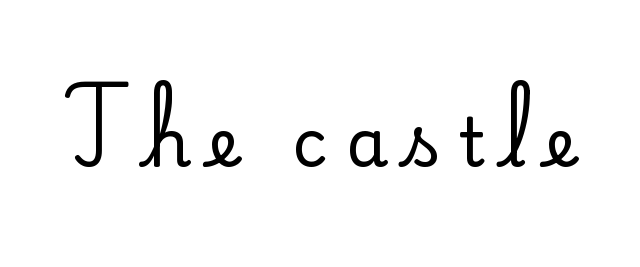
Q: Is the text italic (slanted)? A: No, it is upright.
Q: Is the typeface a serif or a sans-serif typeface? A: Serif.
Q: Is the text underlined? A: No.
Q: Is the spacing between letters normal or unusually wide? A: Unusually wide.
Q: Width (condensed, normal, or wide)? A: Normal.
Q: Stroke contrast? A: Medium.
Q: x-height? A: Small.
Q: Monospaced? A: No.
